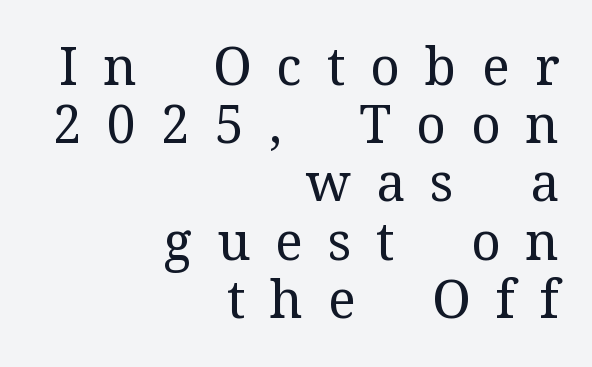
Line spacing here is tight. You could not count columns in this text — the font is proportionally spaced. Ordinary non-slanted type is in use. Are there feet on the stems? There are — it's a serif. The glyphs are unaccompanied by any horizontal stroke below them.
